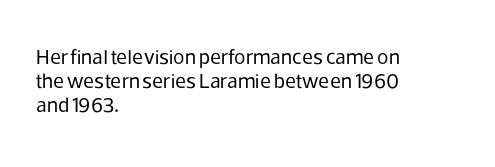
The type sits square on the baseline with zero lean. The string is rendered with underlining switched off. Weight: in the light-to-regular range. The letterforms sit shoulder to shoulder at normal distance.
